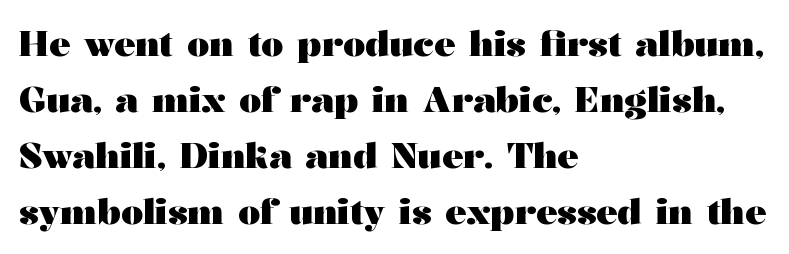
The font's upright variant was chosen for this text. Examine the stroke ends and you'll spot serifs. You could not count columns in this text — the font is proportionally spaced. Horizontally, the lines are justified to the leading edge only. Typographic density is high because the face is bold. These lines keep a tight, regular rhythm from letter to letter.
